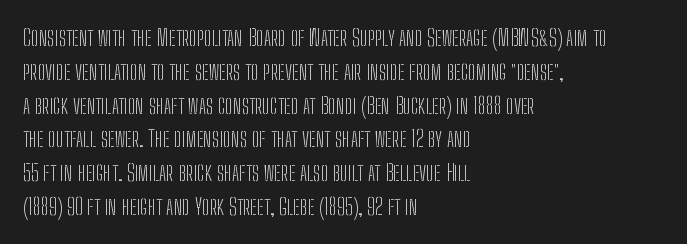
{"italic": "no", "bold": "no", "underline": "no", "align": "left", "line_spacing": "normal", "line_spacing_ratio": 1.47, "letter_spacing": "normal", "letter_spacing_em": 0.0, "glyph_px": 23}
